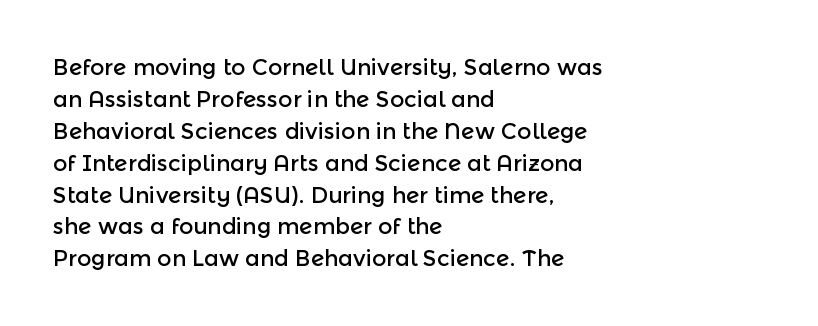
The image shows 22 px text type, upright; set left-aligned, normal line spacing (1.45x), normal letter spacing, not underlined.
